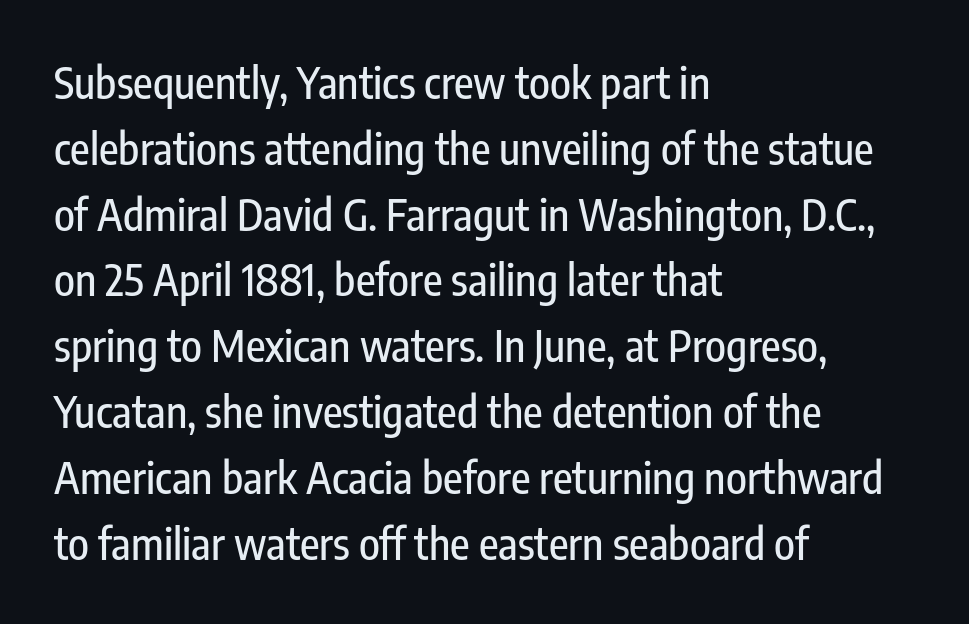
{"serif": "no", "italic": "no", "width": "condensed", "stroke_contrast": "low", "x_height": "medium", "monospaced": "no", "underline": "no", "align": "left", "line_spacing": "normal", "line_spacing_ratio": 1.53, "letter_spacing": "normal", "letter_spacing_em": 0.0, "glyph_px": 43}
